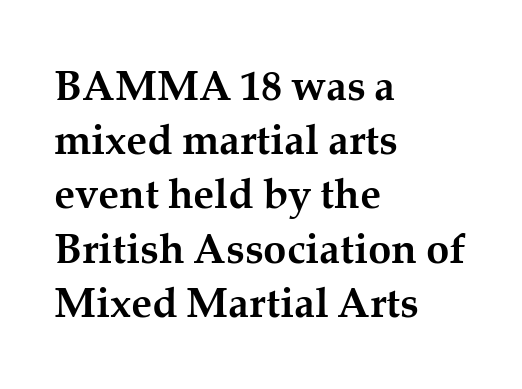
{"serif": "yes", "italic": "no", "bold": "yes", "weight": "semibold", "width": "normal", "stroke_contrast": "medium", "x_height": "medium", "monospaced": "no", "underline": "no", "align": "left", "line_spacing": "normal", "line_spacing_ratio": 1.29, "letter_spacing": "normal", "letter_spacing_em": 0.0, "glyph_px": 42}
